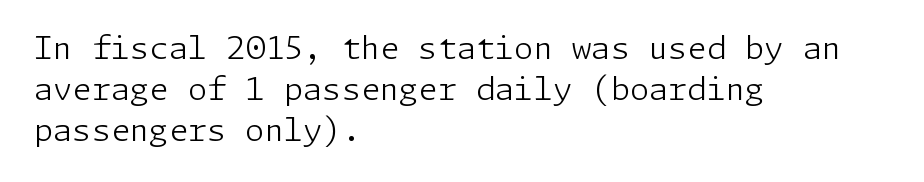
The image shows 31 px light sans-serif type, upright; set left-aligned, normal line spacing (1.32x), normal letter spacing, not underlined; low stroke contrast and a medium x-height.
